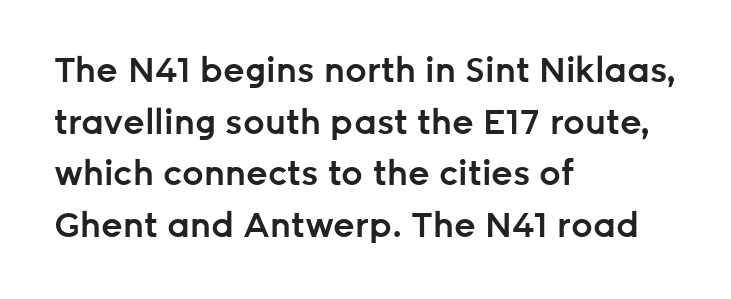
Designer's note — italics off, roman on. Set as a demibold, roughly 600 on the weight scale. How would I describe the line gaps? Plain and ordinary. The letters sit at their default tracking, neither squeezed nor spread.
